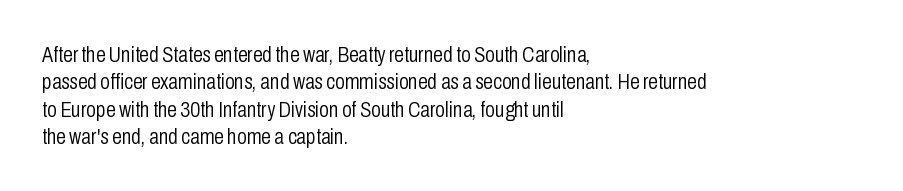
Rendered with straight, roman letterforms. Weight: not bold — regular or lighter. Words appear dense and cohesive because spacing is normal. Horizontal alignment here is leftward, the default for most running prose. A clean baseline with only descenders dipping below it.
